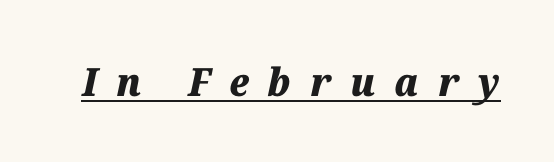
{"italic": "yes", "lean": "right", "slant_degrees": 12, "bold": "yes", "weight": "heavy", "width": "normal", "stroke_contrast": "medium", "x_height": "medium", "monospaced": "no", "underline": "yes", "letter_spacing": "wide", "letter_spacing_em": 0.49, "glyph_px": 39}
